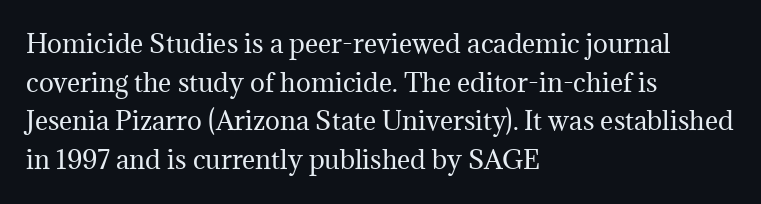
Q: Is the text bold? A: No.
Q: Is the text italic (slanted)? A: No, it is upright.
Q: Is the text underlined? A: No.
Q: How is the paragraph aligned? A: Left-aligned.
Q: Is the spacing between letters normal or unusually wide? A: Normal.
Q: Is the spacing between lines tight, normal or loose? A: Normal.
